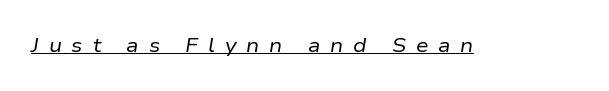
{"italic": "yes", "lean": "right", "slant_degrees": 9, "bold": "no", "underline": "yes", "letter_spacing": "wide", "letter_spacing_em": 0.49, "glyph_px": 20}
